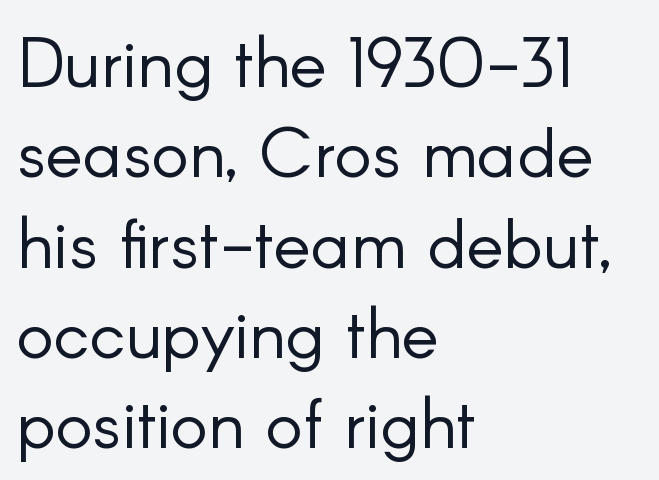
{"serif": "no", "italic": "no", "bold": "no", "weight": "light", "width": "normal", "stroke_contrast": "low", "x_height": "small", "monospaced": "no", "underline": "no", "align": "left", "line_spacing": "normal", "line_spacing_ratio": 1.29, "letter_spacing": "normal", "letter_spacing_em": 0.0, "glyph_px": 70}
